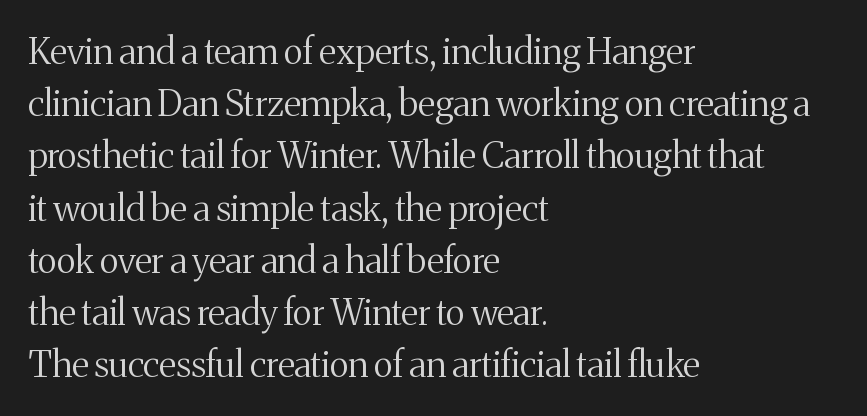
Q: Is the text bold? A: No.
Q: Is the text italic (slanted)? A: No, it is upright.
Q: Is the typeface a serif or a sans-serif typeface? A: Serif.
Q: Is the text underlined? A: No.
Q: How is the paragraph aligned? A: Left-aligned.
Q: Is the spacing between letters normal or unusually wide? A: Normal.
Q: Is the spacing between lines tight, normal or loose? A: Normal.
Q: Width (condensed, normal, or wide)? A: Normal.
Q: Stroke contrast? A: Medium.
Q: x-height? A: Medium.
Q: Monospaced? A: No.
